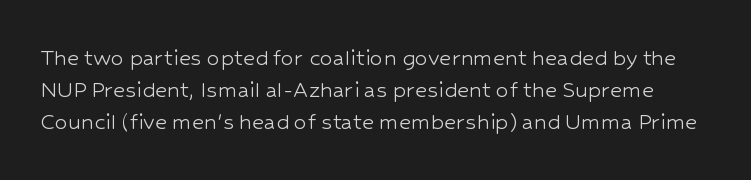
The image shows 26 px text type, upright; set line spacing 1.24x, normal letter spacing, not underlined.
